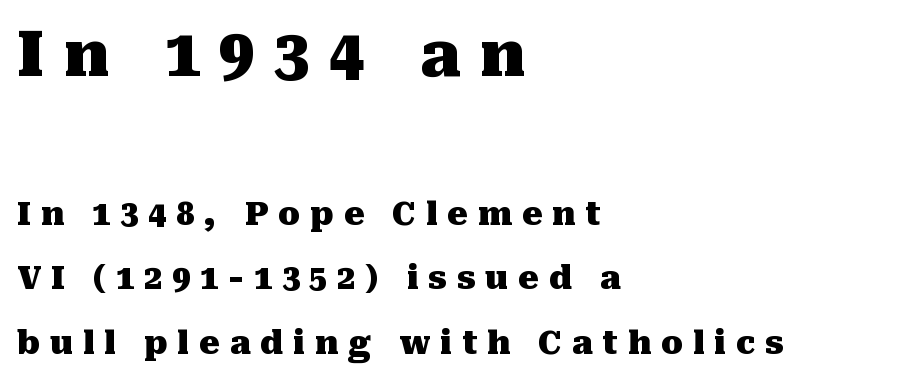
The image shows 63 px heavy serif type, upright; set left-aligned, loose line spacing (2.02x), unusually wide letter spacing (+0.31 em), not underlined; the first (top) block is 1.97x larger; medium stroke contrast and a medium x-height.
